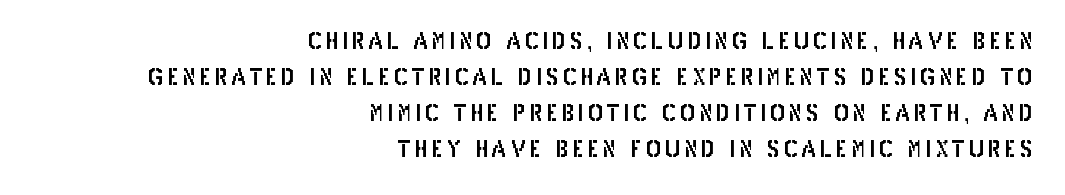
Q: Is the text italic (slanted)? A: No, it is upright.
Q: Is the text underlined? A: No.
Q: How is the paragraph aligned? A: Right-aligned.
Q: Is the spacing between lines tight, normal or loose? A: Normal.
